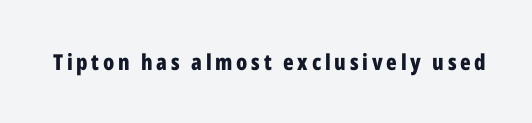
Q: Is the text bold? A: Yes.
Q: Is the text italic (slanted)? A: No, it is upright.
Q: Is the text underlined? A: No.
